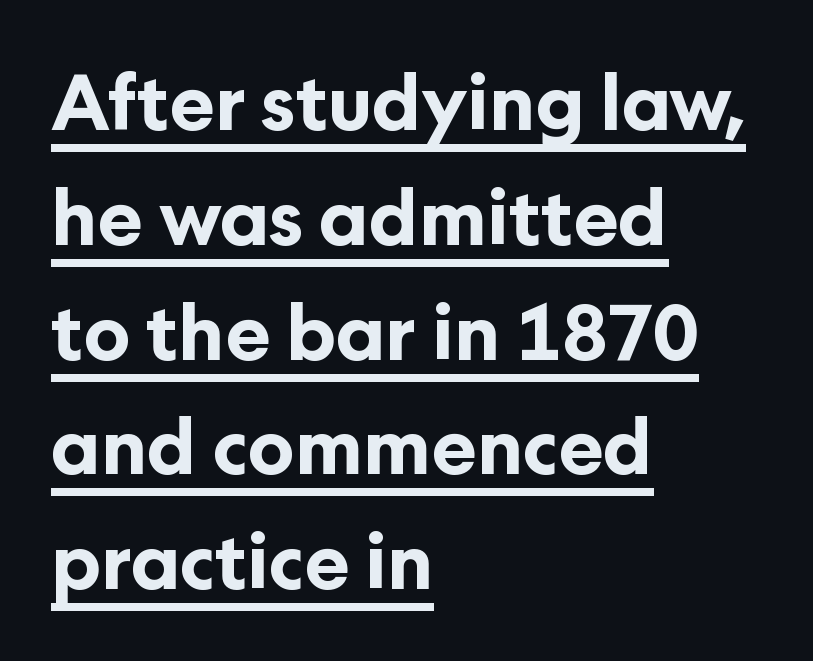
Students, note that the glyphs here touch the page at normal intervals. The paragraph has a hard left edge and a soft right edge. Is there much room between lines? A standard amount, neither cramped nor airy. Note the varied advance widths — an 'i' is clearly narrower than an 'm'.
